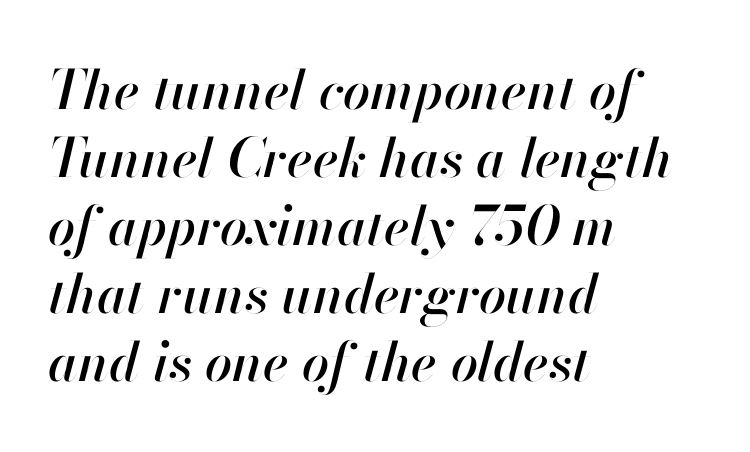
{"italic": "yes", "lean": "right", "slant_degrees": 13, "width": "normal", "stroke_contrast": "high", "x_height": "small", "monospaced": "no", "underline": "no", "align": "left", "line_spacing": "normal", "line_spacing_ratio": 1.26, "letter_spacing": "normal", "letter_spacing_em": 0.0, "glyph_px": 54}
